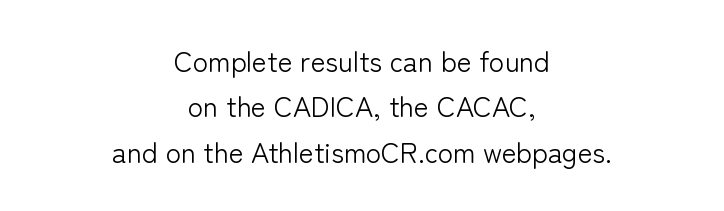
The image shows 28 px light sans-serif type, upright; set centered, normal line spacing (1.62x), normal letter spacing, not underlined; low stroke contrast and a medium x-height.
